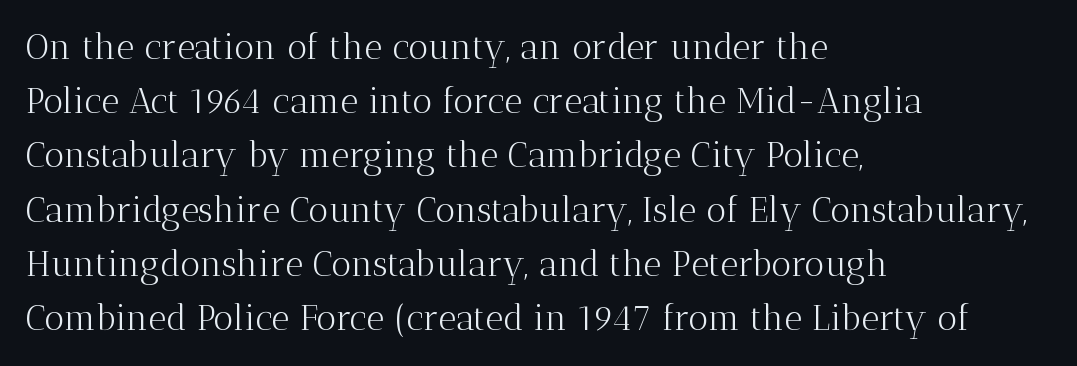
Q: Is the text bold? A: No.
Q: Is the text italic (slanted)? A: No, it is upright.
Q: Is the typeface a serif or a sans-serif typeface? A: Serif.
Q: Is the text underlined? A: No.
Q: How is the paragraph aligned? A: Left-aligned.
Q: Is the spacing between letters normal or unusually wide? A: Normal.
Q: Is the spacing between lines tight, normal or loose? A: Normal.
Q: Width (condensed, normal, or wide)? A: Normal.
Q: Stroke contrast? A: Medium.
Q: x-height? A: Medium.
Q: Monospaced? A: No.
